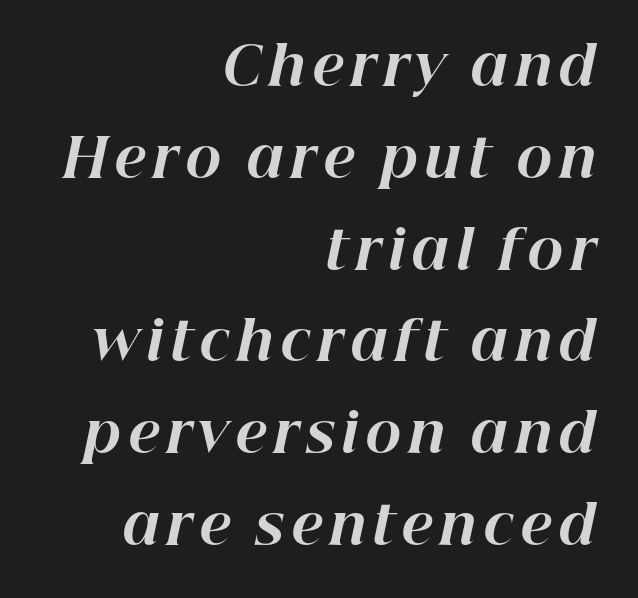
The image shows 54 px bold type, italic (leaning right); set right-aligned, normal line spacing (1.7x), not underlined; high stroke contrast and a medium x-height.
